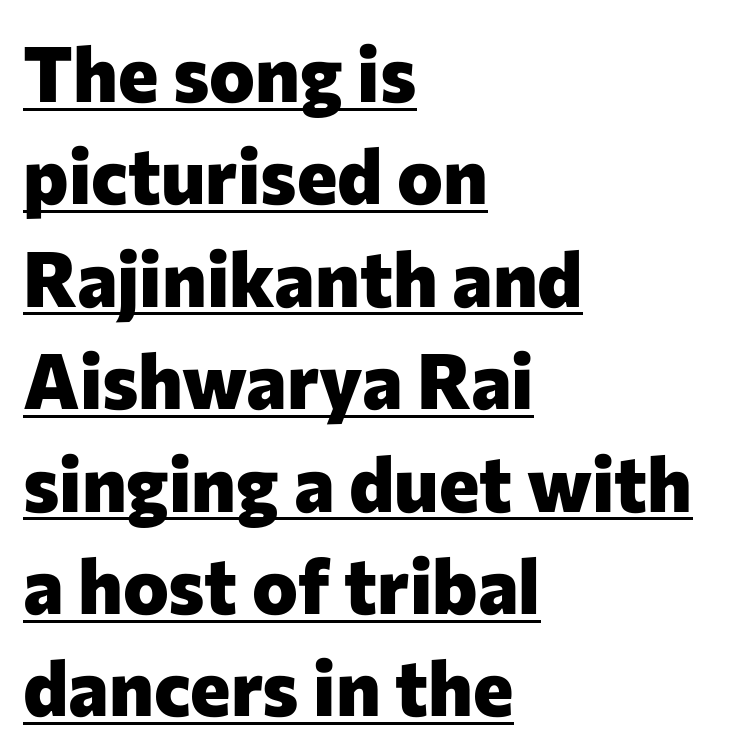
{"serif": "no", "italic": "no", "bold": "yes", "weight": "heavy", "width": "normal", "stroke_contrast": "low", "x_height": "medium", "monospaced": "no", "underline": "yes", "align": "left", "line_spacing": "normal", "line_spacing_ratio": 1.33, "letter_spacing": "normal", "letter_spacing_em": 0.0, "glyph_px": 77}
